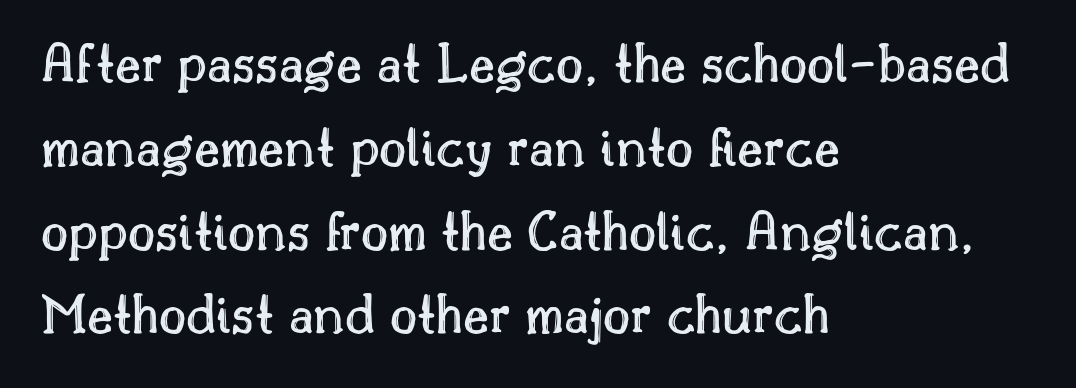
{"italic": "no", "width": "normal", "x_height": "small", "monospaced": "no", "underline": "no", "align": "left", "line_spacing": "normal", "line_spacing_ratio": 1.42, "letter_spacing": "normal", "letter_spacing_em": 0.0, "glyph_px": 59}
